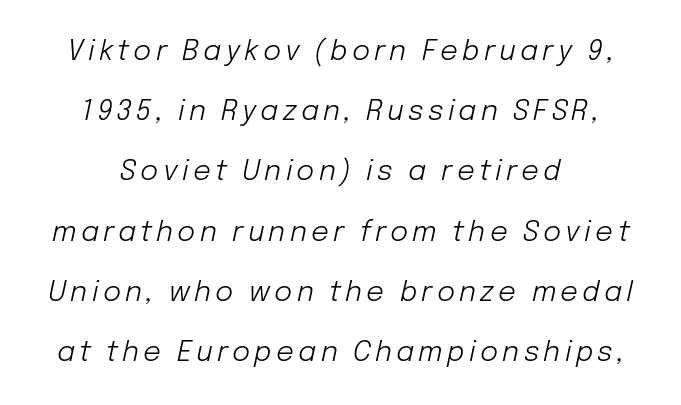
The rendering uses natural spacing where letterforms have individual widths. Compared with a flush-left layout, this one balances lines on the center instead. Weight class: somewhere from thin through regular. Is there much room between lines? Yes — plenty of vertical air separates them. It's the slanting kind of type. Lines of text with bare space underneath.
